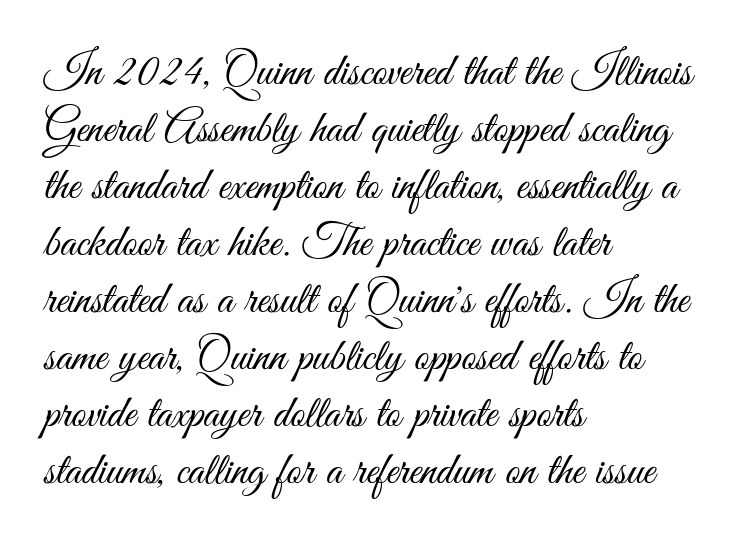
Q: Is the text bold? A: No.
Q: Is the text italic (slanted)? A: Yes.
Q: Is the typeface a serif or a sans-serif typeface? A: Sans-serif.
Q: Is the text underlined? A: No.
Q: How is the paragraph aligned? A: Left-aligned.
Q: Is the spacing between letters normal or unusually wide? A: Normal.
Q: Width (condensed, normal, or wide)? A: Condensed.
Q: Stroke contrast? A: Medium.
Q: x-height? A: Small.
Q: Monospaced? A: No.
